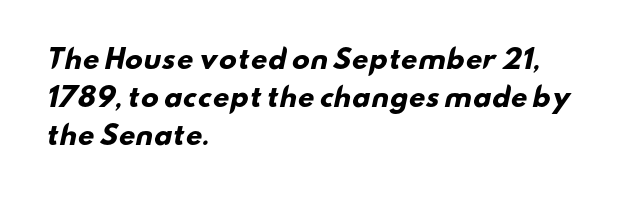
The image shows 26 px bold type; set left-aligned, normal line spacing (1.46x), normal letter spacing, not underlined.
